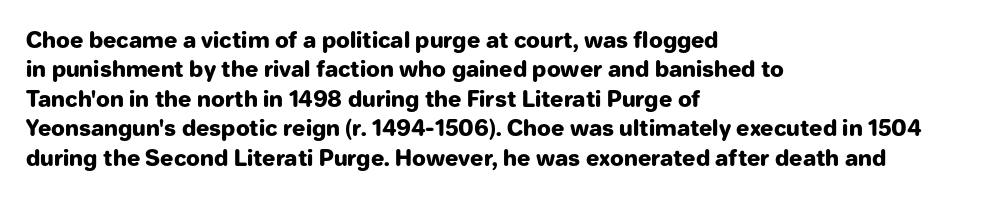
Q: Is the text bold? A: Yes.
Q: Is the text italic (slanted)? A: No, it is upright.
Q: Is the text underlined? A: No.
Q: How is the paragraph aligned? A: Left-aligned.
Q: Is the spacing between letters normal or unusually wide? A: Normal.
Q: Is the spacing between lines tight, normal or loose? A: Normal.
